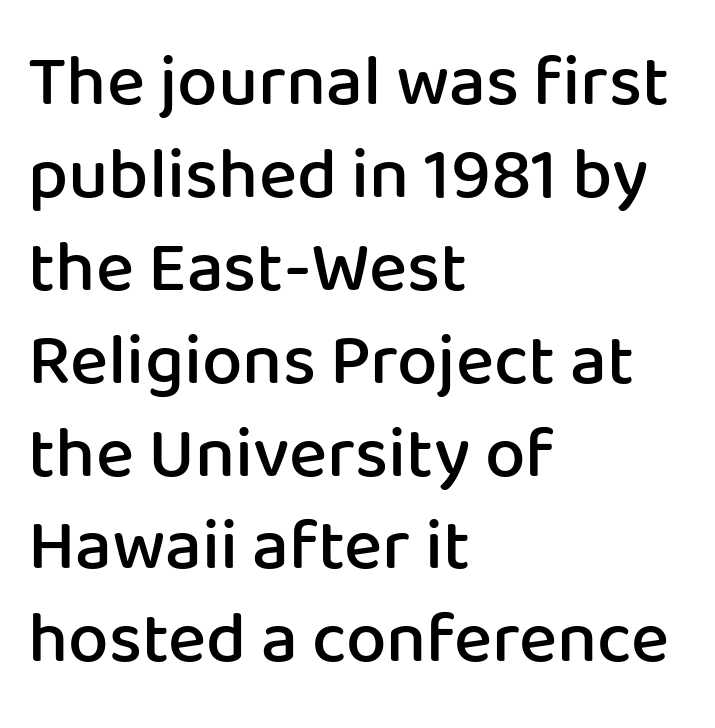
Q: Is the text bold? A: Semi-bold.
Q: Is the text italic (slanted)? A: No, it is upright.
Q: Is the typeface a serif or a sans-serif typeface? A: Sans-serif.
Q: Is the text underlined? A: No.
Q: How is the paragraph aligned? A: Left-aligned.
Q: Is the spacing between letters normal or unusually wide? A: Normal.
Q: Is the spacing between lines tight, normal or loose? A: Normal.
Q: Width (condensed, normal, or wide)? A: Normal.
Q: Stroke contrast? A: Low.
Q: x-height? A: Medium.
Q: Monospaced? A: No.
